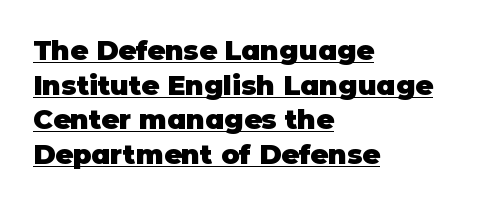
{"italic": "no", "bold": "yes", "underline": "yes", "align": "left", "line_spacing": "normal", "line_spacing_ratio": 1.28, "letter_spacing": "normal", "letter_spacing_em": 0.0, "glyph_px": 27}
